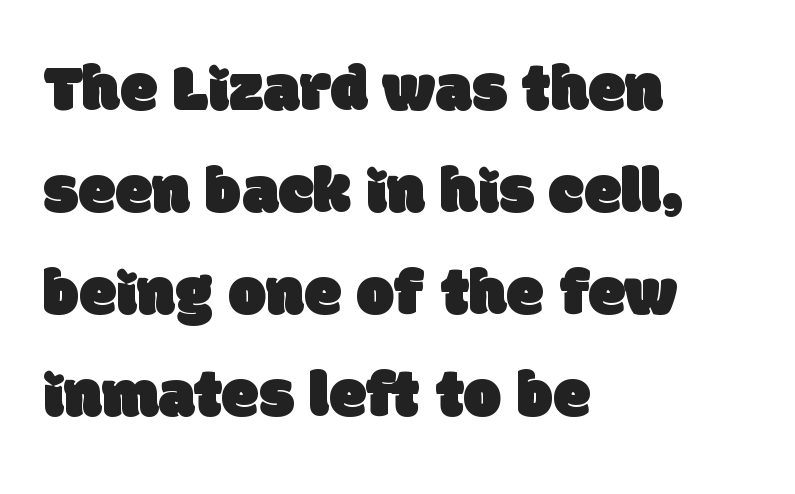
A typesetter would call this leading conventional body-copy spacing. Examine the stroke ends and you'll find no serifs. The letterforms sit shoulder to shoulder at normal distance. Caption: multi-line text, flush left, ragged right. This sample has the flowing, uneven cadence of proportional lettering.
